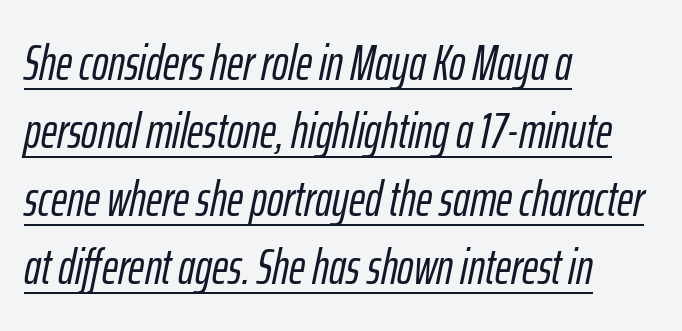
The lines sit at an ordinary, default distance from one another. Is the type slanted? Yes — the strokes lean at a clear angle. Leftover space on each line is placed entirely after the last word. This sample uses plain, unmodified letter spacing. These lines are rendered in a variable-pitch font.
